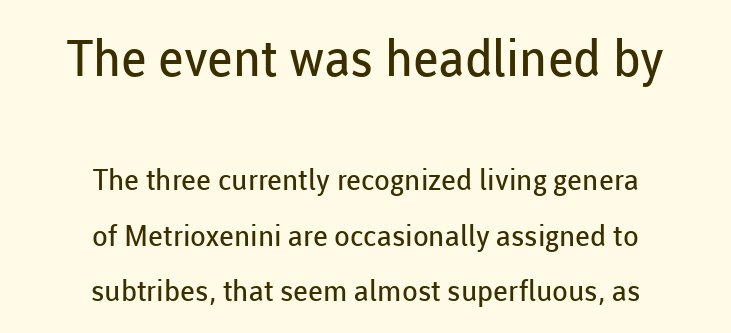
The image shows 50 px regular-weight sans-serif type, upright; set centered, loose line spacing (1.92x), normal letter spacing, not underlined; the first (top) block is 1.72x larger; low stroke contrast and a medium x-height.
